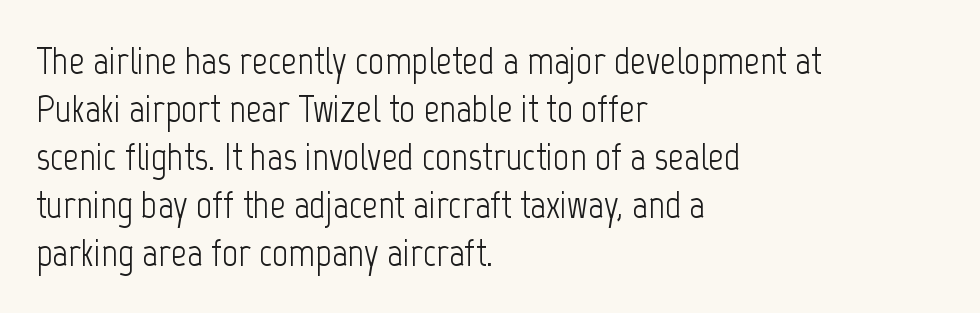
Bare-footed words on every line. A roman cut, with each character standing at attention. Examine the stroke ends and you'll find no serifs. One-word summary of the alignment: left. Do the characters align in a grid? No, the font is proportional. Compared with a typical body face, this is equally light or lighter still.
